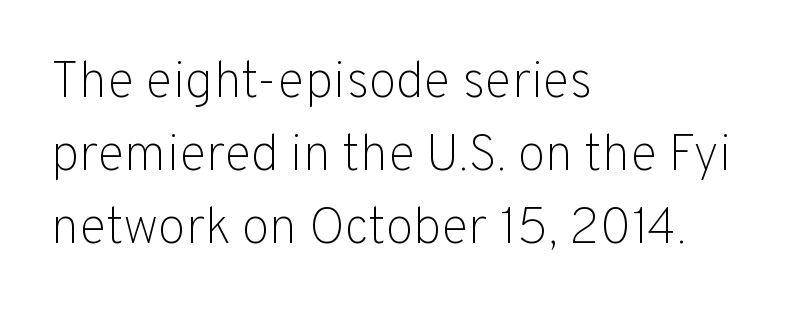
{"serif": "no", "italic": "no", "bold": "no", "weight": "light", "width": "normal", "stroke_contrast": "low", "x_height": "medium", "monospaced": "no", "underline": "no", "align": "left", "line_spacing": "normal", "line_spacing_ratio": 1.43, "letter_spacing": "normal", "letter_spacing_em": 0.0, "glyph_px": 51}
